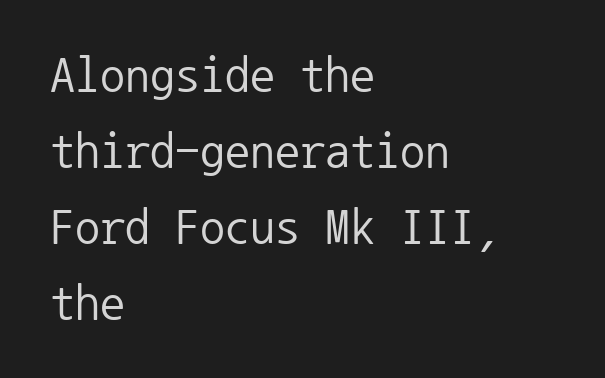
The image shows 50 px regular-weight sans-serif type, upright, monospaced; set left-aligned, normal line spacing (1.52x), normal letter spacing, not underlined; low stroke contrast and a medium x-height.
